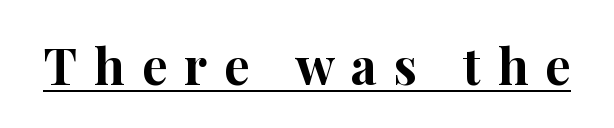
Q: Is the text bold? A: Yes.
Q: Is the text italic (slanted)? A: No, it is upright.
Q: Is the typeface a serif or a sans-serif typeface? A: Serif.
Q: Is the text underlined? A: Yes.
Q: Is the spacing between letters normal or unusually wide? A: Unusually wide.
Q: Width (condensed, normal, or wide)? A: Normal.
Q: Stroke contrast? A: High.
Q: x-height? A: Medium.
Q: Monospaced? A: No.
